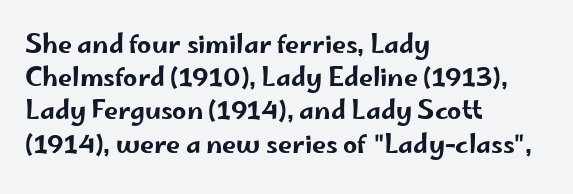
Students, observe: this is what conventionally led text looks like. Look at the tracking — it's just the regular setting, nothing added. The paragraph has a hard left edge and a soft right edge. Check under the words: just untouched page. The lettering holds an erect, upright posture throughout.
